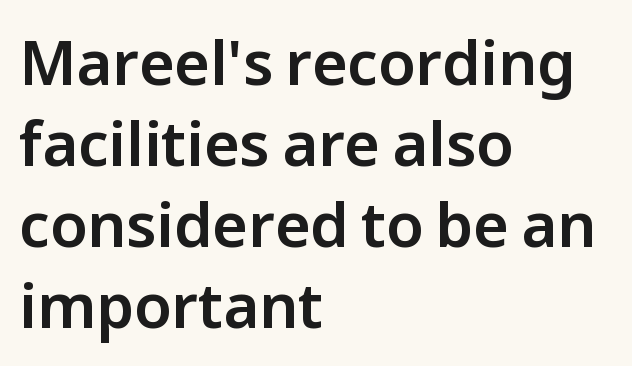
The image shows 61 px sans-serif type, upright; set left-aligned, normal line spacing (1.33x), normal letter spacing, not underlined; low stroke contrast and a medium x-height.
